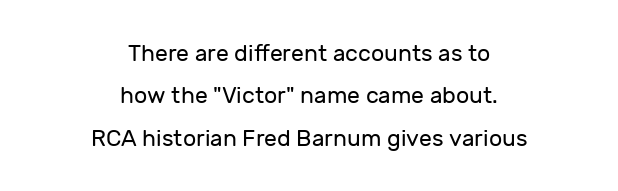
{"italic": "no", "bold": "no", "underline": "no", "align": "center", "line_spacing_ratio": 1.84, "letter_spacing": "normal", "letter_spacing_em": 0.0, "glyph_px": 23}
